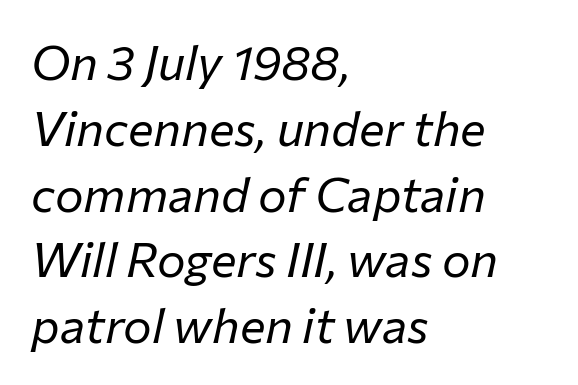
Q: Is the text bold? A: No.
Q: Is the text italic (slanted)? A: Yes, it leans right by about 12 degrees.
Q: Is the text underlined? A: No.
Q: How is the paragraph aligned? A: Left-aligned.
Q: Is the spacing between letters normal or unusually wide? A: Normal.
Q: Is the spacing between lines tight, normal or loose? A: Normal.
Q: Width (condensed, normal, or wide)? A: Normal.
Q: Stroke contrast? A: Low.
Q: x-height? A: Medium.
Q: Monospaced? A: No.
